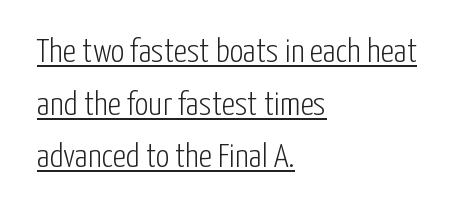
Q: Is the text bold? A: No.
Q: Is the text italic (slanted)? A: No, it is upright.
Q: Is the typeface a serif or a sans-serif typeface? A: Sans-serif.
Q: Is the text underlined? A: Yes.
Q: How is the paragraph aligned? A: Left-aligned.
Q: Is the spacing between letters normal or unusually wide? A: Normal.
Q: Is the spacing between lines tight, normal or loose? A: Normal.
Q: Width (condensed, normal, or wide)? A: Condensed.
Q: Stroke contrast? A: Low.
Q: x-height? A: Medium.
Q: Monospaced? A: No.
